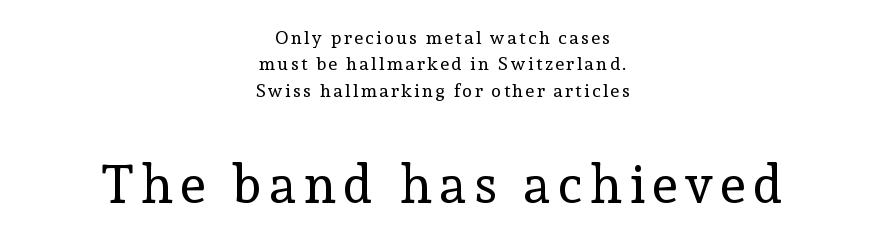
Notice how the passage keeps no hard edge, just a central spine. Heft: none added — not bold. Small tapered or slab feet sit at the stroke ends, so this counts as serif. Ascenders rise straight up at ninety degrees. Top chunk: small. Bottom chunk: large.
